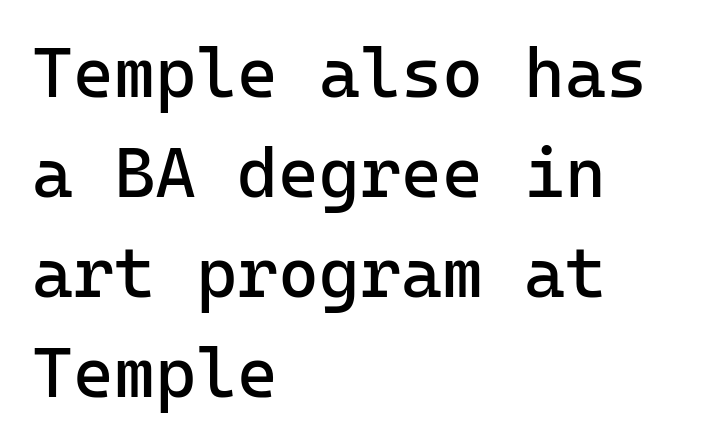
Q: Is the text bold? A: No.
Q: Is the text italic (slanted)? A: No, it is upright.
Q: Is the typeface a serif or a sans-serif typeface? A: Sans-serif.
Q: Is the text underlined? A: No.
Q: How is the paragraph aligned? A: Left-aligned.
Q: Is the spacing between letters normal or unusually wide? A: Normal.
Q: Is the spacing between lines tight, normal or loose? A: Normal.
Q: Width (condensed, normal, or wide)? A: Normal.
Q: Stroke contrast? A: Low.
Q: x-height? A: Medium.
Q: Monospaced? A: Yes.
